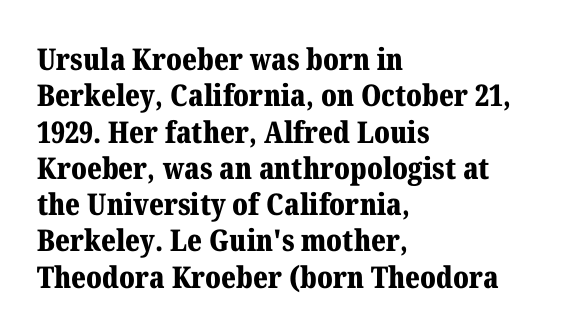
The face used here is proportionally spaced, like ordinary book or web type. These lines keep a tight, regular rhythm from letter to letter. I'd describe the lettering as bold — thick and assertive. Unlike a clean sans, this face finishes its strokes with serifs. The passage shown is not underscored anywhere.
